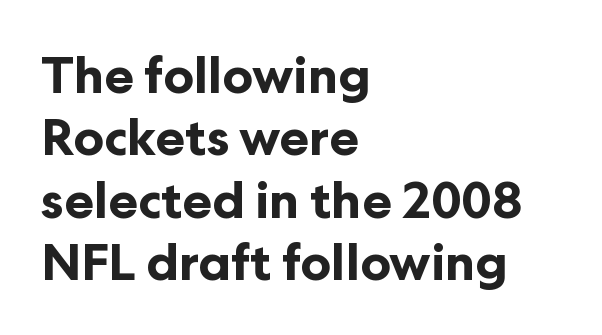
The image shows 50 px bold sans-serif type, upright; set left-aligned, normal line spacing (1.25x), normal letter spacing, not underlined; low stroke contrast and a medium x-height.
